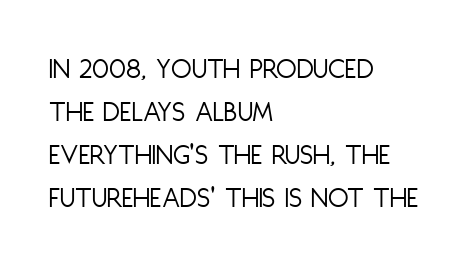
{"serif": "no", "italic": "no", "bold": "no", "weight": "light", "width": "condensed", "stroke_contrast": "low", "x_height": "large", "monospaced": "no", "underline": "no", "align": "left", "line_spacing": "normal", "line_spacing_ratio": 1.43, "letter_spacing": "normal", "letter_spacing_em": 0.0, "glyph_px": 30}
